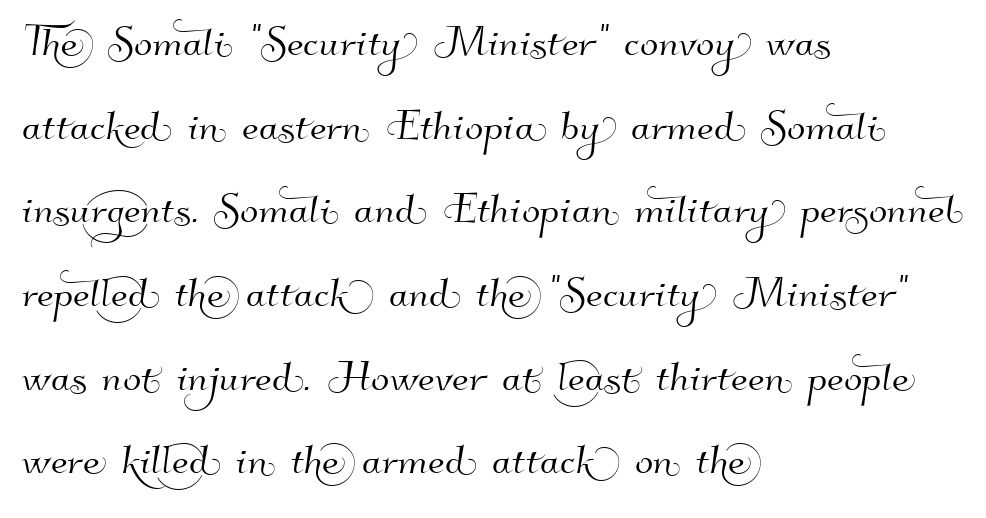
Each row of text sits above clean, open space. Here the glyphs are tracked normally, forming tight word shapes. You could not count columns in this text — the font is proportionally spaced. Left-aligned paragraph, ragged on the right. Each letter's strokes conclude bluntly, with no projecting serifs. The space between consecutive lines is moderate.
